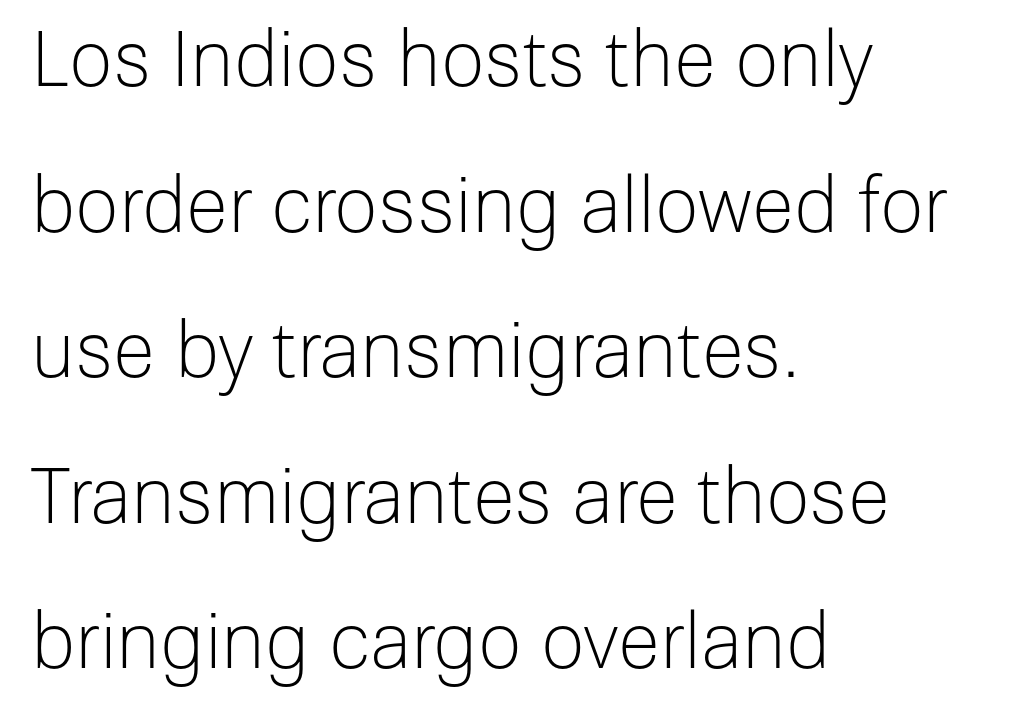
The image shows 77 px light sans-serif type, upright; set left-aligned, line spacing 1.89x, normal letter spacing, not underlined; low stroke contrast and a medium x-height.
